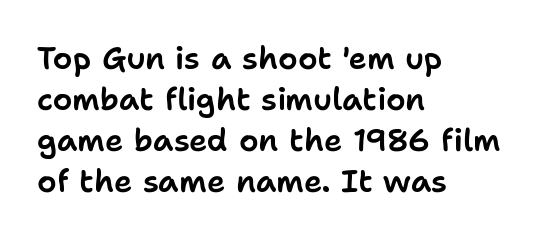
Proportional: the letters do not fall into vertical columns. The type family on display is of the sans-serif kind. Vertically, the passage feels balanced, rows spaced as you'd expect. The type sits square on the baseline with zero lean. Between one letter and the next there's only the usual sliver of space. In CSS terms this would be text-align: left.
